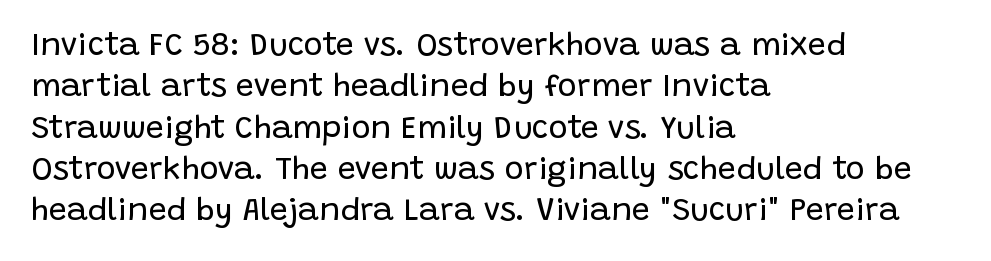
{"serif": "no", "italic": "no", "bold": "no", "weight": "regular", "width": "normal", "stroke_contrast": "low", "x_height": "large", "monospaced": "no", "underline": "no", "align": "left", "line_spacing": "normal", "line_spacing_ratio": 1.29, "letter_spacing": "normal", "letter_spacing_em": 0.0, "glyph_px": 32}
